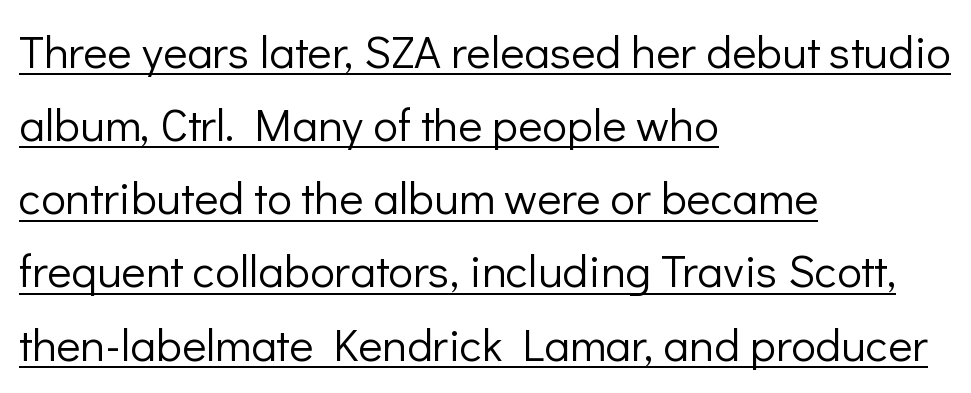
The image shows 46 px light sans-serif type, upright; set left-aligned, normal line spacing (1.59x), normal letter spacing, underlined; low stroke contrast and a medium x-height.
